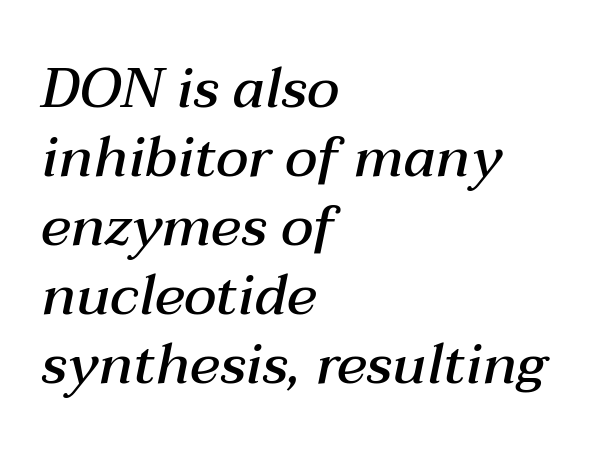
Q: Is the text bold? A: Semi-bold.
Q: Is the text italic (slanted)? A: Yes, it leans right by about 12 degrees.
Q: Is the text underlined? A: No.
Q: How is the paragraph aligned? A: Left-aligned.
Q: Is the spacing between letters normal or unusually wide? A: Normal.
Q: Width (condensed, normal, or wide)? A: Normal.
Q: Stroke contrast? A: Medium.
Q: x-height? A: Medium.
Q: Monospaced? A: No.
